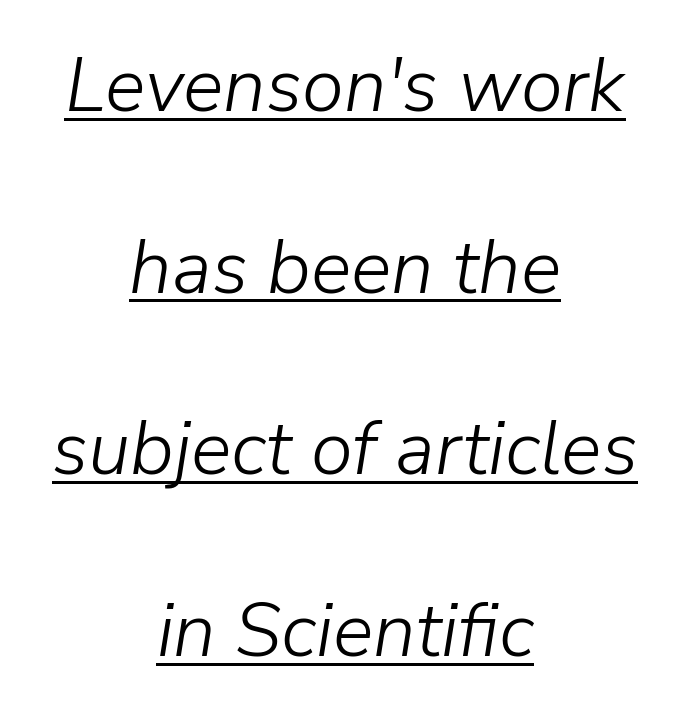
{"italic": "yes", "lean": "right", "slant_degrees": 9, "bold": "no", "weight": "light", "width": "normal", "stroke_contrast": "low", "x_height": "medium", "monospaced": "no", "underline": "yes", "align": "center", "line_spacing": "loose", "line_spacing_ratio": 2.39, "letter_spacing": "normal", "letter_spacing_em": 0.0, "glyph_px": 76}
